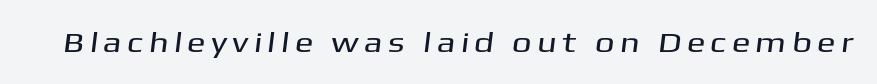
Only glyphs here, with clear space below each row. The text was rendered using a sans face with plain stroke endings. Each letter keeps its own natural width here, so spacing adapts to shape.
